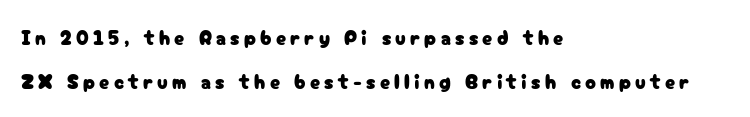
Characters follow at a spacing far wider than the type designer built in. A bare baseline throughout the passage. The line-height multiplier appears high, well above default. Each line starts at the same left margin while the right side varies. If you drew a line through each stem, it would be perfectly vertical.
